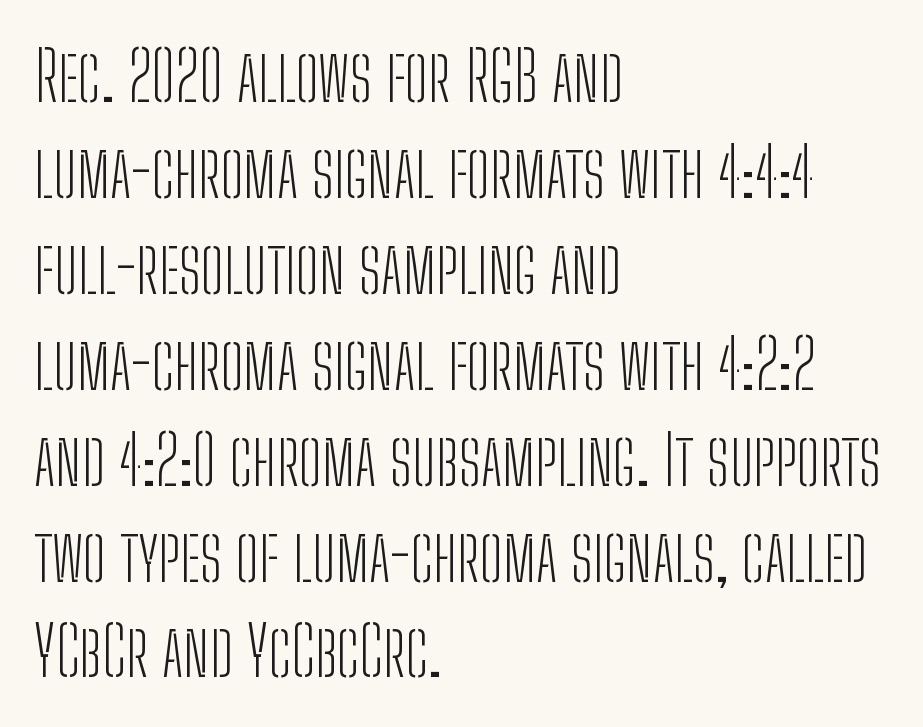
Q: Is the text bold? A: No.
Q: Is the text italic (slanted)? A: No, it is upright.
Q: Is the typeface a serif or a sans-serif typeface? A: Sans-serif.
Q: Is the text underlined? A: No.
Q: How is the paragraph aligned? A: Left-aligned.
Q: Is the spacing between letters normal or unusually wide? A: Normal.
Q: Is the spacing between lines tight, normal or loose? A: Normal.
Q: Width (condensed, normal, or wide)? A: Condensed.
Q: Stroke contrast? A: Low.
Q: x-height? A: Medium.
Q: Monospaced? A: No.
